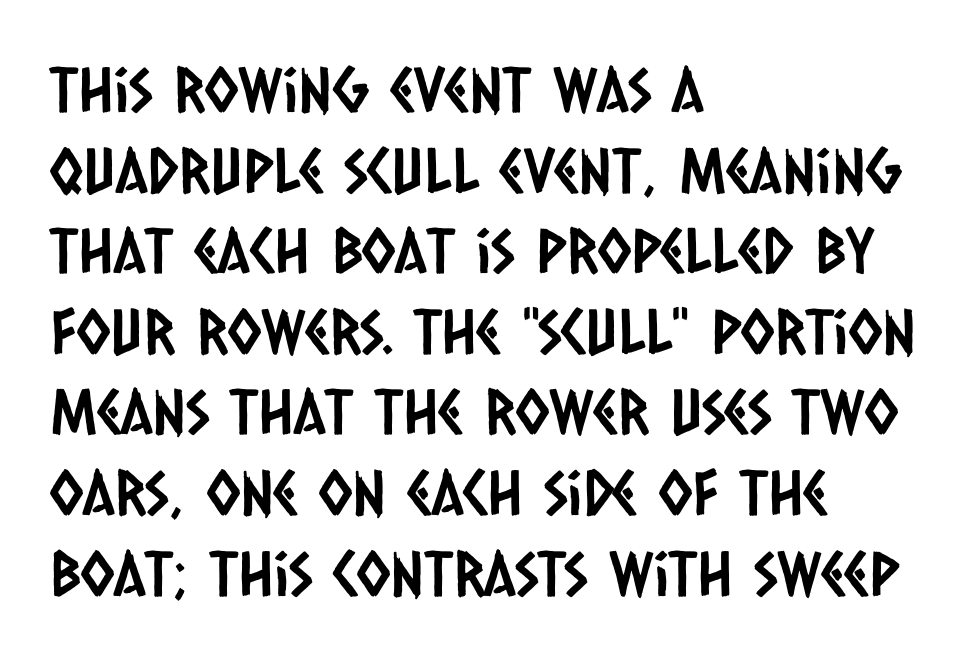
{"serif": "no", "width": "condensed", "stroke_contrast": "low", "x_height": "large", "monospaced": "no", "underline": "no", "align": "left", "line_spacing": "normal", "line_spacing_ratio": 1.3, "letter_spacing": "normal", "letter_spacing_em": 0.0, "glyph_px": 62}
